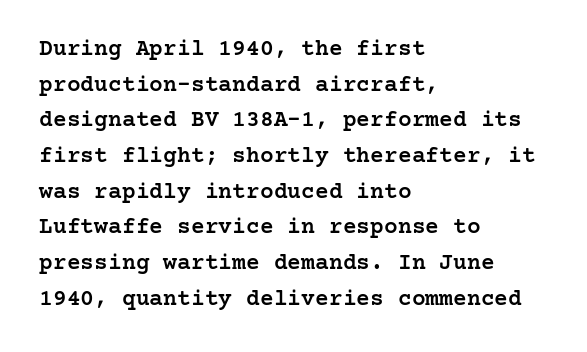
Notice how the passage keeps a crisp vertical edge on the left only. You could call the tracking neutral — neither tight nor loose. Compared with an ordinary text face, these strokes are moderately heavier — a semibold. No italicization has been applied; the sample stays upright.
